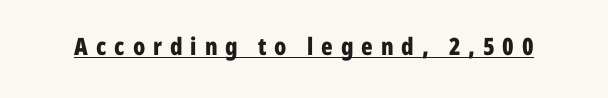
The image shows 24 px bold type, upright; set unusually wide letter spacing (+0.33 em), underlined.
